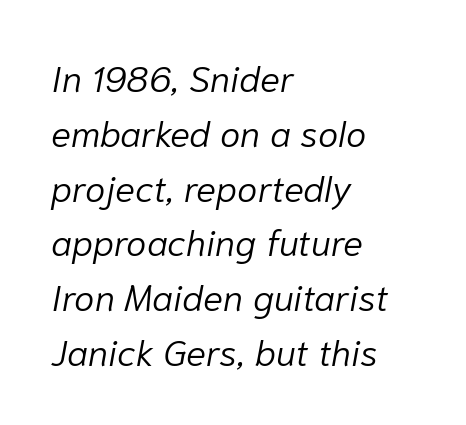
Unbolded letterforms with no extra heft. Teacher's note: observe the even left margin — that is flush-left alignment. Inter-character spacing is left at the font's built-in metrics. Lines of text with bare space underneath. Spacing verdict: proportional, widths tailored to each character.
